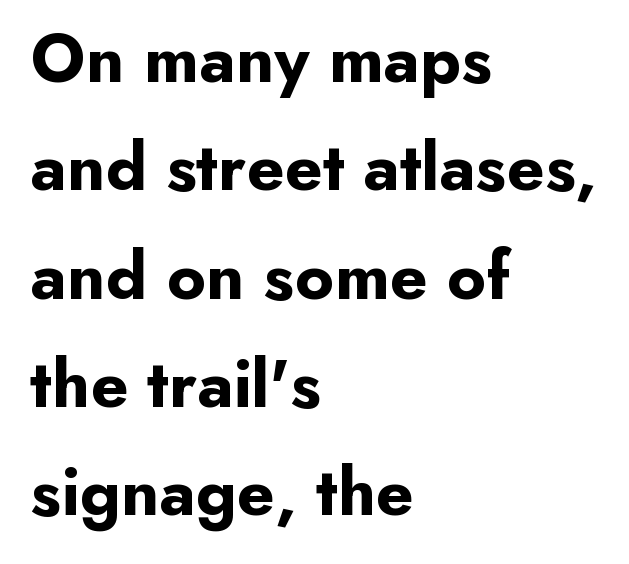
Q: Is the text bold? A: Yes.
Q: Is the text italic (slanted)? A: No, it is upright.
Q: Is the typeface a serif or a sans-serif typeface? A: Sans-serif.
Q: Is the text underlined? A: No.
Q: How is the paragraph aligned? A: Left-aligned.
Q: Is the spacing between letters normal or unusually wide? A: Normal.
Q: Is the spacing between lines tight, normal or loose? A: Normal.
Q: Width (condensed, normal, or wide)? A: Normal.
Q: Stroke contrast? A: Low.
Q: x-height? A: Small.
Q: Monospaced? A: No.
